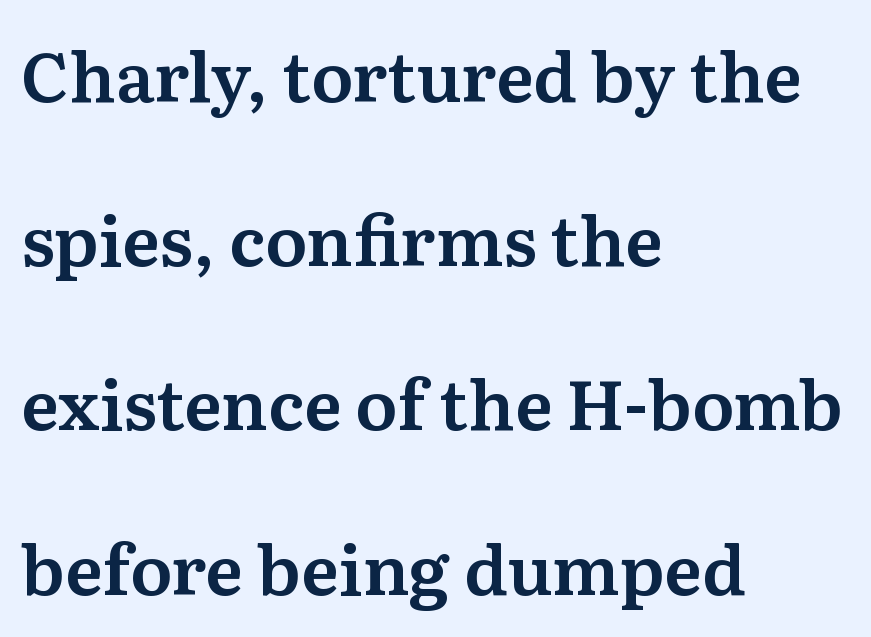
{"serif": "yes", "italic": "no", "width": "normal", "stroke_contrast": "medium", "x_height": "medium", "monospaced": "no", "underline": "no", "align": "left", "line_spacing": "loose", "line_spacing_ratio": 2.38, "letter_spacing": "normal", "letter_spacing_em": 0.0, "glyph_px": 69}
